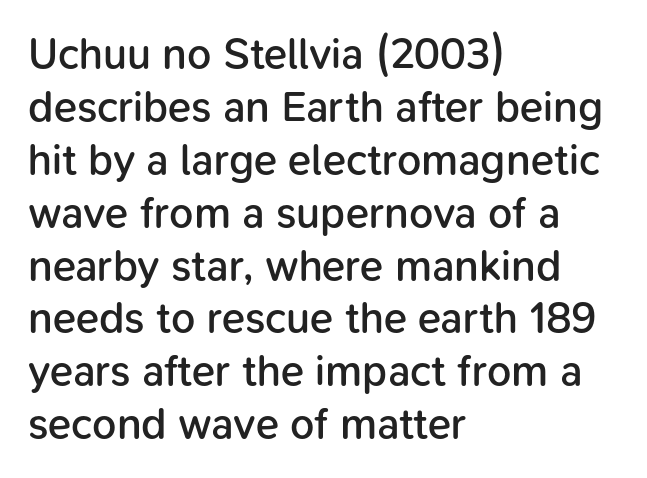
The text was rendered using a sans face with plain stroke endings. Notice how the passage keeps a crisp vertical edge on the left only. You could call the tracking neutral — neither tight nor loose. This is roman type, the default non-slanted kind.
